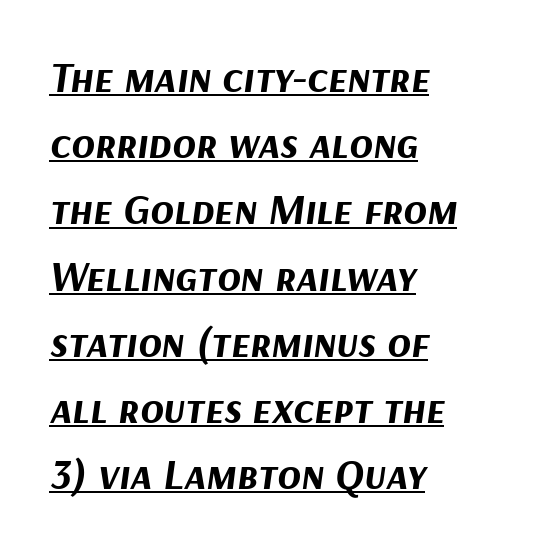
Q: Is the text bold? A: Yes.
Q: Is the text italic (slanted)? A: Yes, it leans right by about 9 degrees.
Q: Is the text underlined? A: Yes.
Q: How is the paragraph aligned? A: Left-aligned.
Q: Is the spacing between letters normal or unusually wide? A: Normal.
Q: Is the spacing between lines tight, normal or loose? A: Normal.
Q: Width (condensed, normal, or wide)? A: Normal.
Q: Stroke contrast? A: Medium.
Q: x-height? A: Medium.
Q: Monospaced? A: No.
